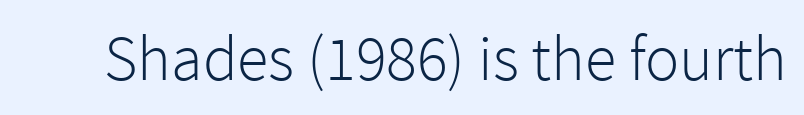
Do the characters align in a grid? No, the font is proportional. The type is set solid horizontally, with unmodified tracking. The letters stand upright; this is a roman face. Unmarked baselines from the first word to the last. The characters display no serif detailing; their extremities are plain.
